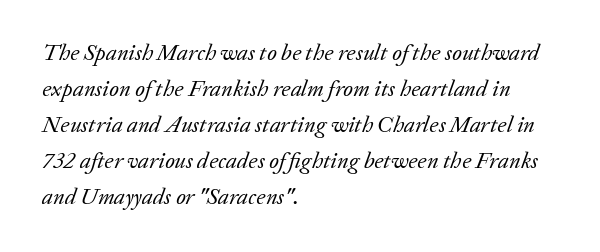
The image shows 23 px text type, italic (leaning right); set left-aligned, normal line spacing (1.56x), normal letter spacing, not underlined.
